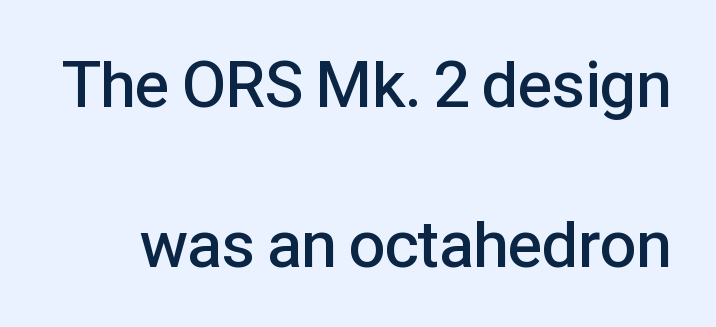
Q: Is the text bold? A: Semi-bold.
Q: Is the text italic (slanted)? A: No, it is upright.
Q: Is the typeface a serif or a sans-serif typeface? A: Sans-serif.
Q: Is the text underlined? A: No.
Q: Is the spacing between letters normal or unusually wide? A: Normal.
Q: Is the spacing between lines tight, normal or loose? A: Loose.
Q: Width (condensed, normal, or wide)? A: Normal.
Q: Stroke contrast? A: Low.
Q: x-height? A: Medium.
Q: Monospaced? A: No.
